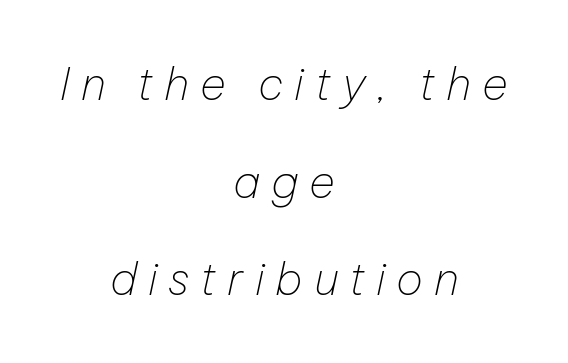
Q: Is the text bold? A: No.
Q: Is the text italic (slanted)? A: Yes, it leans right by about 12 degrees.
Q: Is the text underlined? A: No.
Q: How is the paragraph aligned? A: Centered.
Q: Is the spacing between letters normal or unusually wide? A: Unusually wide.
Q: Is the spacing between lines tight, normal or loose? A: Loose.
Q: Width (condensed, normal, or wide)? A: Normal.
Q: Stroke contrast? A: Low.
Q: x-height? A: Medium.
Q: Monospaced? A: No.
